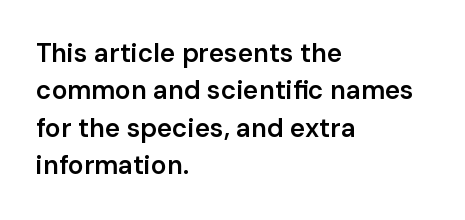
One-word summary of the alignment: left. A bit beefed up — I'd call it semibold rather than bold. Normally led — the rows are evenly, conventionally spaced. Bare-footed words on every line. If you drew a line through each stem, it would be perfectly vertical.
